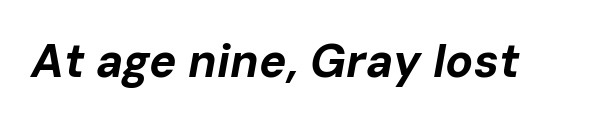
Q: Is the text bold? A: Yes.
Q: Is the text italic (slanted)? A: Yes, it leans right by about 10 degrees.
Q: Is the text underlined? A: No.
Q: Is the spacing between letters normal or unusually wide? A: Normal.
Q: Width (condensed, normal, or wide)? A: Normal.
Q: Stroke contrast? A: Low.
Q: x-height? A: Medium.
Q: Monospaced? A: No.
